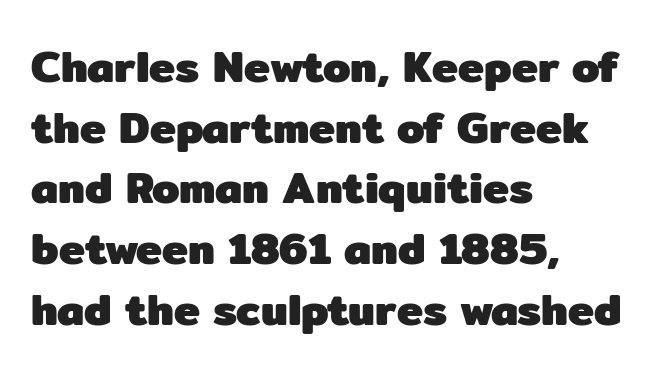
{"serif": "no", "italic": "no", "bold": "yes", "weight": "heavy", "width": "normal", "stroke_contrast": "low", "x_height": "medium", "monospaced": "no", "underline": "no", "align": "left", "line_spacing": "normal", "line_spacing_ratio": 1.38, "letter_spacing": "normal", "letter_spacing_em": 0.0, "glyph_px": 44}
